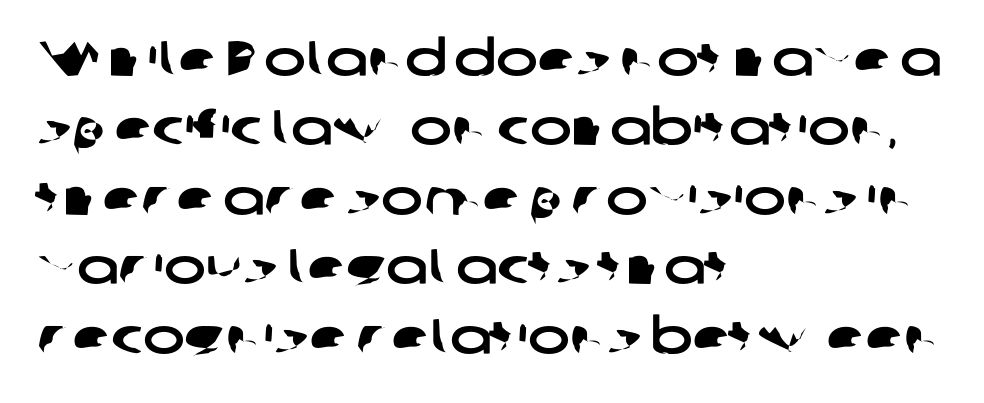
Q: Is the typeface a serif or a sans-serif typeface? A: Sans-serif.
Q: Is the text underlined? A: No.
Q: How is the paragraph aligned? A: Left-aligned.
Q: Is the spacing between letters normal or unusually wide? A: Normal.
Q: Is the spacing between lines tight, normal or loose? A: Normal.
Q: Width (condensed, normal, or wide)? A: Wide.
Q: Stroke contrast? A: Low.
Q: x-height? A: Medium.
Q: Monospaced? A: No.
